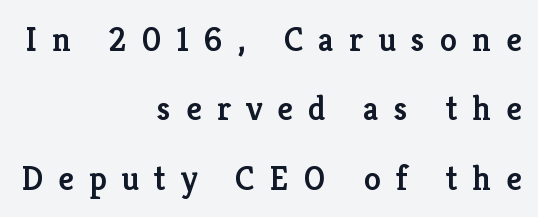
The image shows 34 px semibold serif type, upright; set right-aligned, loose line spacing (2.04x), unusually wide letter spacing (+0.44 em), not underlined; low stroke contrast and a medium x-height.
